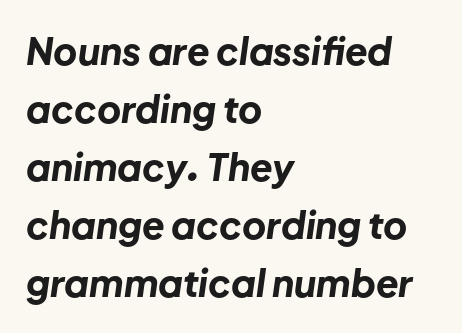
Think of a printed novel: that variable character pitch is what you see here. The zone under the glyphs is completely vacant. Weight check: bold — yes, fully. Short and long lines alike share a common starting point at left. Nobody touched the tracking dial on this one.
